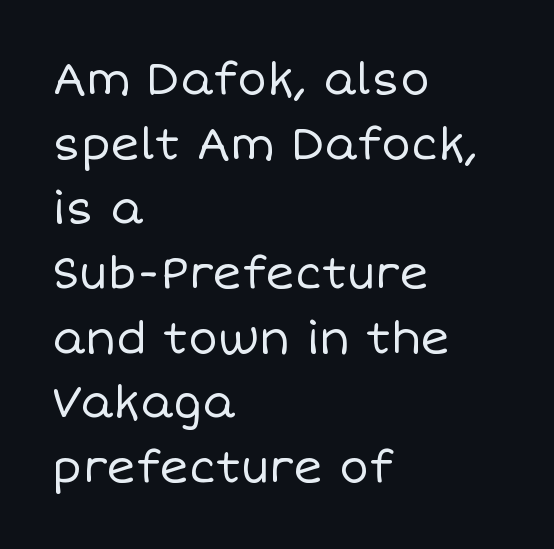
Q: Is the text bold? A: No.
Q: Is the text italic (slanted)? A: No, it is upright.
Q: Is the text underlined? A: No.
Q: How is the paragraph aligned? A: Left-aligned.
Q: Is the spacing between letters normal or unusually wide? A: Normal.
Q: Is the spacing between lines tight, normal or loose? A: Normal.
Q: Width (condensed, normal, or wide)? A: Normal.
Q: Stroke contrast? A: Low.
Q: x-height? A: Large.
Q: Monospaced? A: No.
